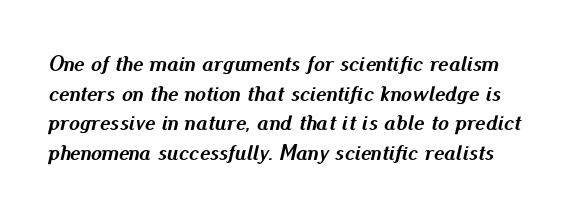
{"italic": "yes", "lean": "right", "slant_degrees": 13, "bold": "yes", "underline": "no", "line_spacing": "normal", "line_spacing_ratio": 1.35, "letter_spacing": "normal", "letter_spacing_em": 0.0, "glyph_px": 22}
